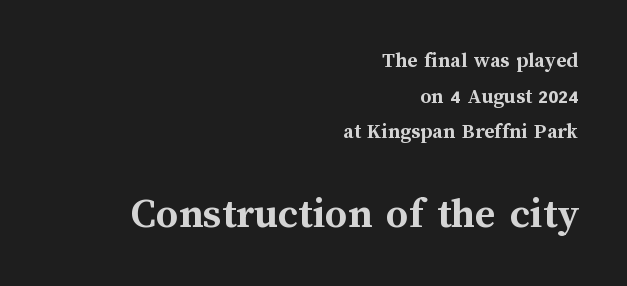
Q: Is the text bold? A: Yes.
Q: Is the text italic (slanted)? A: No, it is upright.
Q: Is the text underlined? A: No.
Q: How is the paragraph aligned? A: Right-aligned.
Q: Is the spacing between letters normal or unusually wide? A: Normal.
Q: Is the spacing between lines tight, normal or loose? A: Normal.
Q: Which block of text is set in a larger size, the first (top) or the second (bottom)? A: The second (bottom) one.
Q: Width (condensed, normal, or wide)? A: Normal.
Q: Stroke contrast? A: Medium.
Q: x-height? A: Medium.
Q: Monospaced? A: No.
